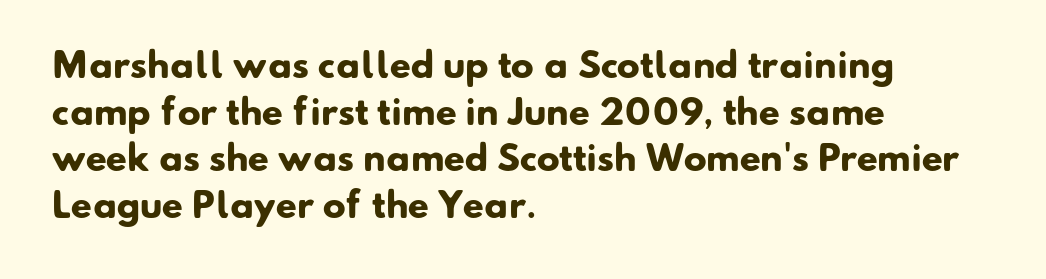
Q: Is the text bold? A: Yes.
Q: Is the typeface a serif or a sans-serif typeface? A: Sans-serif.
Q: Is the text underlined? A: No.
Q: How is the paragraph aligned? A: Left-aligned.
Q: Is the spacing between letters normal or unusually wide? A: Normal.
Q: Is the spacing between lines tight, normal or loose? A: Normal.
Q: Width (condensed, normal, or wide)? A: Normal.
Q: Stroke contrast? A: Low.
Q: x-height? A: Small.
Q: Monospaced? A: No.
